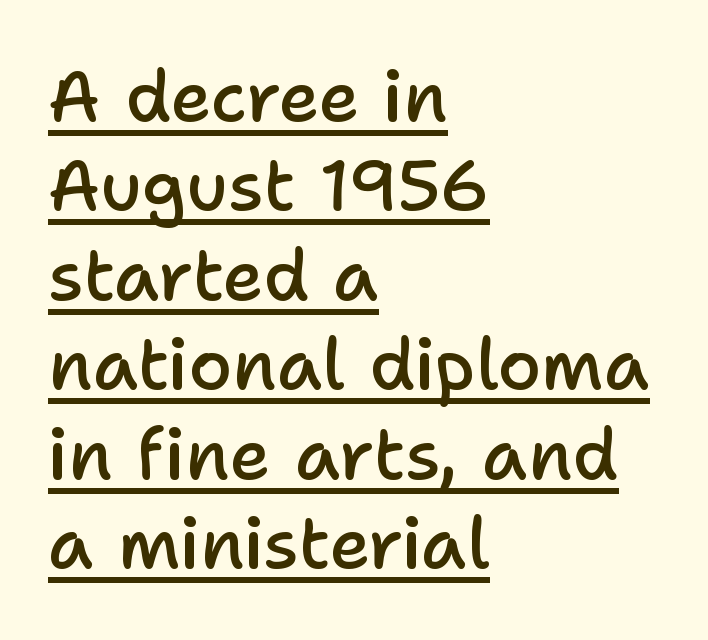
{"serif": "no", "italic": "no", "bold": "semi", "weight": "semibold", "width": "normal", "stroke_contrast": "low", "x_height": "medium", "monospaced": "no", "underline": "yes", "align": "left", "line_spacing": "normal", "line_spacing_ratio": 1.26, "letter_spacing": "normal", "letter_spacing_em": 0.0, "glyph_px": 71}
